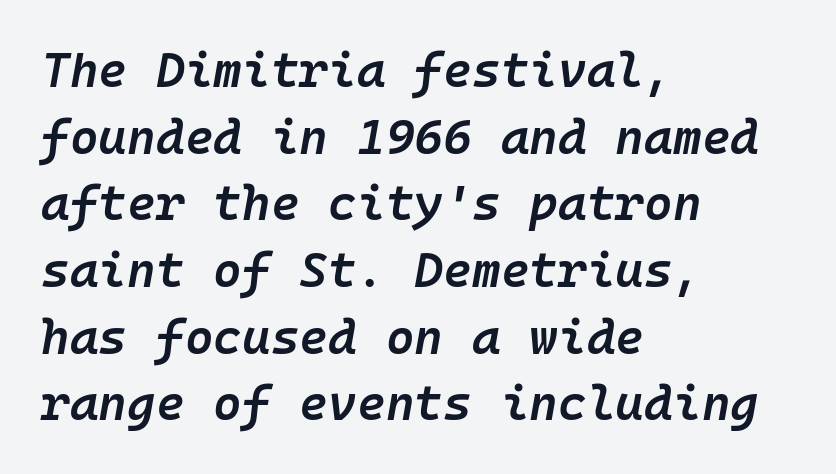
Q: Is the text bold? A: Semi-bold.
Q: Is the text italic (slanted)? A: Yes, it leans right by about 10 degrees.
Q: Is the text underlined? A: No.
Q: How is the paragraph aligned? A: Left-aligned.
Q: Is the spacing between letters normal or unusually wide? A: Normal.
Q: Is the spacing between lines tight, normal or loose? A: Normal.
Q: Width (condensed, normal, or wide)? A: Normal.
Q: Stroke contrast? A: Low.
Q: x-height? A: Medium.
Q: Monospaced? A: Yes.
